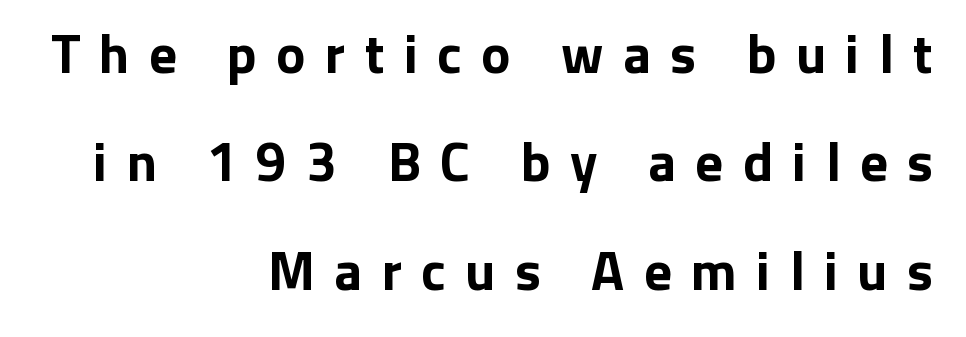
Q: Is the text bold? A: Yes.
Q: Is the text italic (slanted)? A: No, it is upright.
Q: Is the typeface a serif or a sans-serif typeface? A: Sans-serif.
Q: Is the text underlined? A: No.
Q: How is the paragraph aligned? A: Right-aligned.
Q: Is the spacing between letters normal or unusually wide? A: Unusually wide.
Q: Is the spacing between lines tight, normal or loose? A: Loose.
Q: Width (condensed, normal, or wide)? A: Normal.
Q: Stroke contrast? A: Low.
Q: x-height? A: Medium.
Q: Monospaced? A: No.
